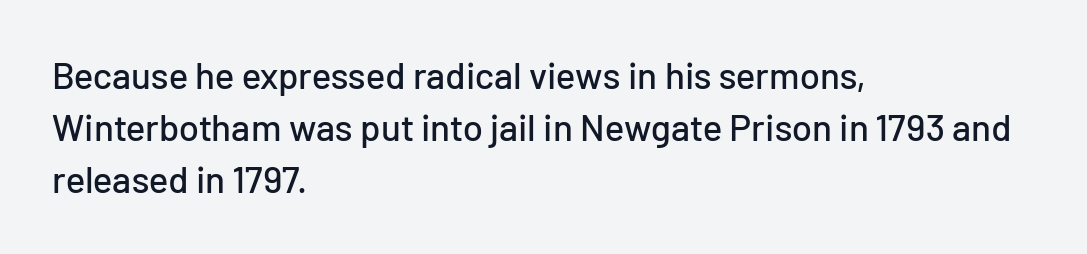
The letters advance in unequal steps, a hallmark of proportional type. Letterform terminals end flat and unadorned throughout the passage. Underlining? Definitely not there. This sample uses an upright cut, with every glyph sitting square on the baseline. Characters follow at the spacing the type designer built in.
